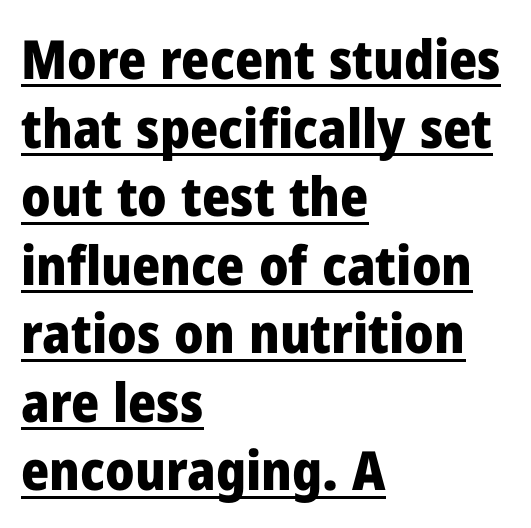
{"serif": "no", "italic": "no", "bold": "yes", "weight": "heavy", "width": "normal", "stroke_contrast": "low", "x_height": "medium", "monospaced": "no", "underline": "yes", "align": "left", "line_spacing": "normal", "line_spacing_ratio": 1.27, "letter_spacing": "normal", "letter_spacing_em": 0.0, "glyph_px": 54}
